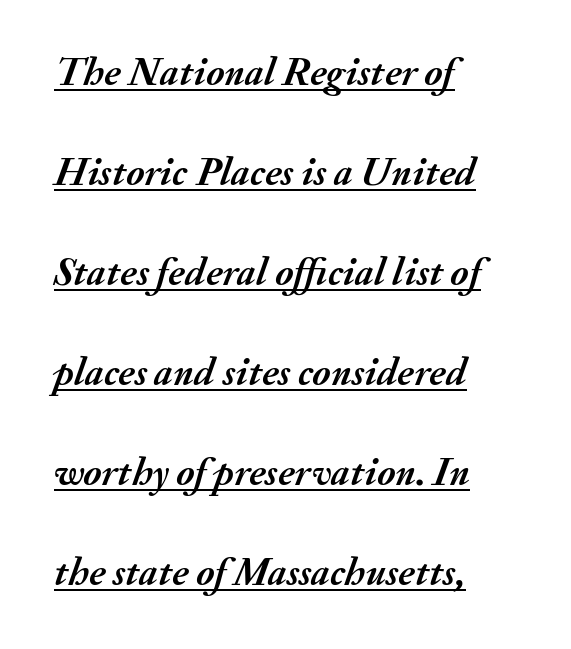
Q: Is the text bold? A: Yes.
Q: Is the text italic (slanted)? A: Yes, it leans right by about 20 degrees.
Q: Is the text underlined? A: Yes.
Q: How is the paragraph aligned? A: Left-aligned.
Q: Is the spacing between letters normal or unusually wide? A: Normal.
Q: Is the spacing between lines tight, normal or loose? A: Loose.
Q: Width (condensed, normal, or wide)? A: Normal.
Q: Stroke contrast? A: Medium.
Q: x-height? A: Small.
Q: Monospaced? A: No.
